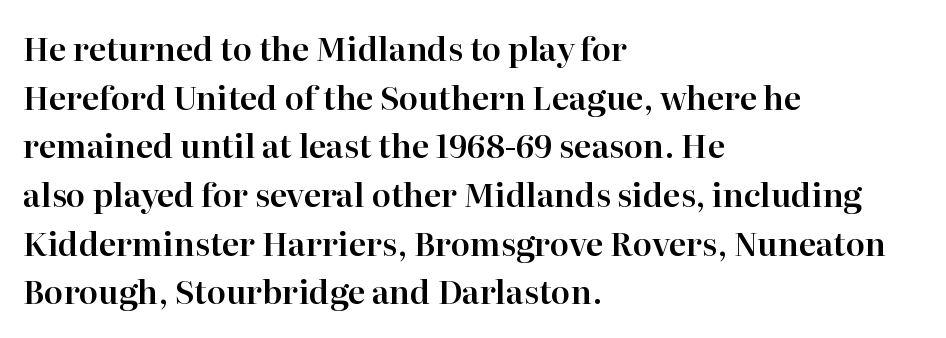
{"serif": "yes", "italic": "no", "width": "normal", "stroke_contrast": "high", "x_height": "medium", "monospaced": "no", "underline": "no", "align": "left", "line_spacing": "normal", "line_spacing_ratio": 1.52, "letter_spacing": "normal", "letter_spacing_em": 0.0, "glyph_px": 32}
